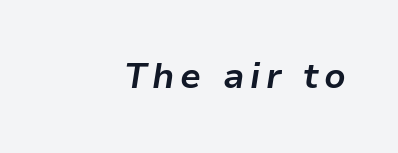
{"italic": "yes", "lean": "right", "slant_degrees": 9, "bold": "yes", "weight": "bold", "width": "normal", "stroke_contrast": "low", "x_height": "medium", "monospaced": "no", "underline": "no", "glyph_px": 35}
